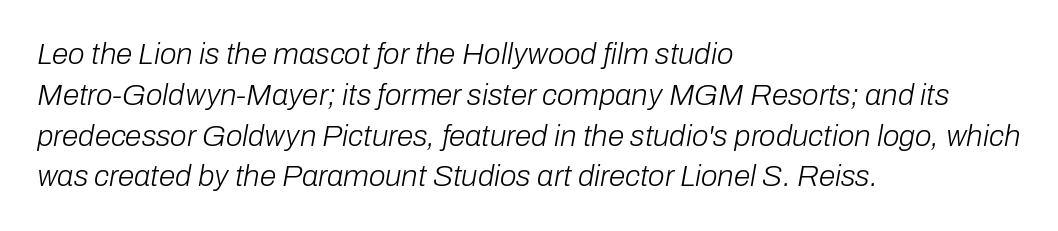
{"italic": "yes", "lean": "right", "slant_degrees": 10, "bold": "no", "weight": "light", "width": "normal", "stroke_contrast": "low", "x_height": "medium", "monospaced": "no", "underline": "no", "align": "left", "line_spacing": "normal", "line_spacing_ratio": 1.36, "letter_spacing": "normal", "letter_spacing_em": 0.0, "glyph_px": 30}
